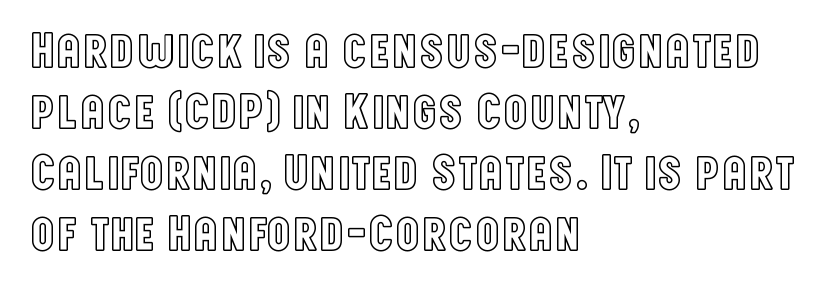
The letters stand straight up with perfectly vertical stems. Visually the block forms a straight wall on the left and a jagged coastline on the right. Tracking value appears to be zero — textbook default spacing. The space directly below the letters is spotless. These lines are rendered in a variable-pitch font.
